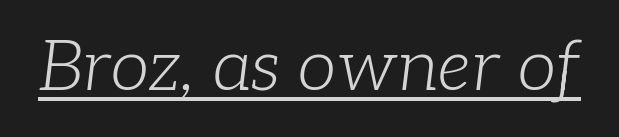
Note the varied advance widths — an 'i' is clearly narrower than an 'm'. The glyphs in this specimen are seriffed. The passage shown is underscored from start to finish. The face used here has a pronounced slope to its letters. Is the type heavy? It reads as light-to-regular instead.
